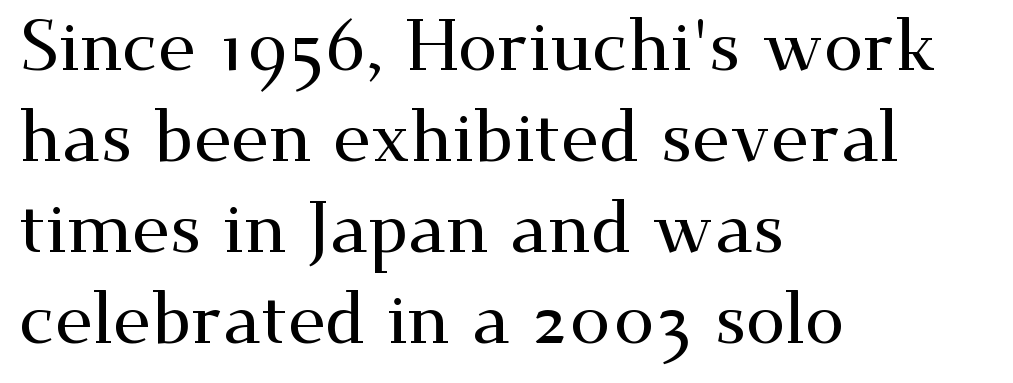
{"serif": "yes", "italic": "no", "width": "wide", "stroke_contrast": "medium", "x_height": "small", "monospaced": "no", "underline": "no", "align": "left", "line_spacing": "normal", "line_spacing_ratio": 1.28, "letter_spacing": "normal", "letter_spacing_em": 0.0, "glyph_px": 71}
